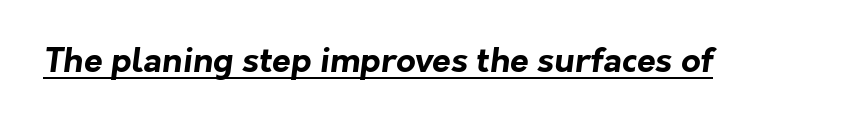
Q: Is the text bold? A: Yes.
Q: Is the typeface a serif or a sans-serif typeface? A: Sans-serif.
Q: Is the text underlined? A: Yes.
Q: Is the spacing between letters normal or unusually wide? A: Normal.
Q: Width (condensed, normal, or wide)? A: Normal.
Q: Stroke contrast? A: Low.
Q: x-height? A: Medium.
Q: Monospaced? A: No.
